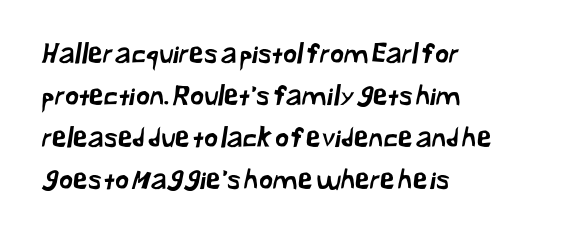
Words float on clear page, feet unadorned. The block of text has a typical density, with ordinary space between rows. You could call the tracking neutral — neither tight nor loose. Teacher's note: observe the even left margin — that is flush-left alignment.
